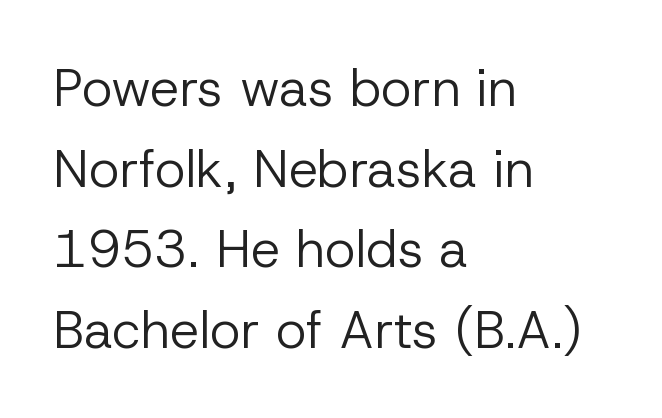
The string is rendered with underlining switched off. The typesetting does not lean heavy: it is not bold. Characters remain perfectly vertical along every line. What stands out about the letter spacing? Nothing — it is the standard amount. This sample uses a sans-serif face. The compositor pushed each line to the left boundary.
